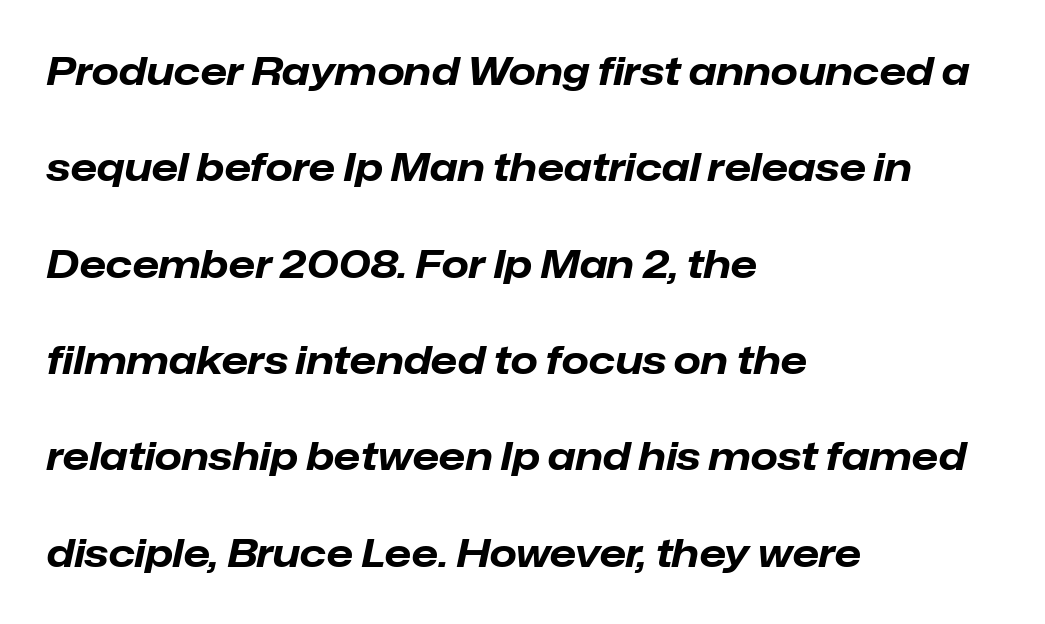
Q: Is the text bold? A: Yes.
Q: Is the text italic (slanted)? A: Yes, it leans right by about 12 degrees.
Q: Is the text underlined? A: No.
Q: How is the paragraph aligned? A: Left-aligned.
Q: Is the spacing between letters normal or unusually wide? A: Normal.
Q: Is the spacing between lines tight, normal or loose? A: Loose.
Q: Width (condensed, normal, or wide)? A: Normal.
Q: Stroke contrast? A: Low.
Q: x-height? A: Medium.
Q: Monospaced? A: No.
